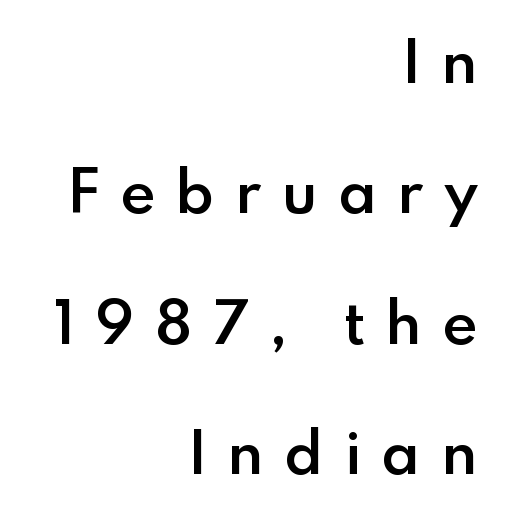
Nobody drew a line under any word here. The rendering uses a semibold face; strokes are thickened but not to full bold. Where is the straight margin? On the right. The space between consecutive lines is lavish. Characters follow at a spacing far wider than the type designer built in. The passage shown is typed in a proportional face where columns would drift.
